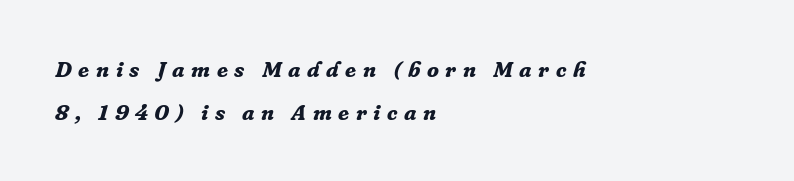
The image shows 22 px bold type, italic (leaning right); set left-aligned, loose line spacing (1.94x), unusually wide letter spacing (+0.3 em), not underlined.
